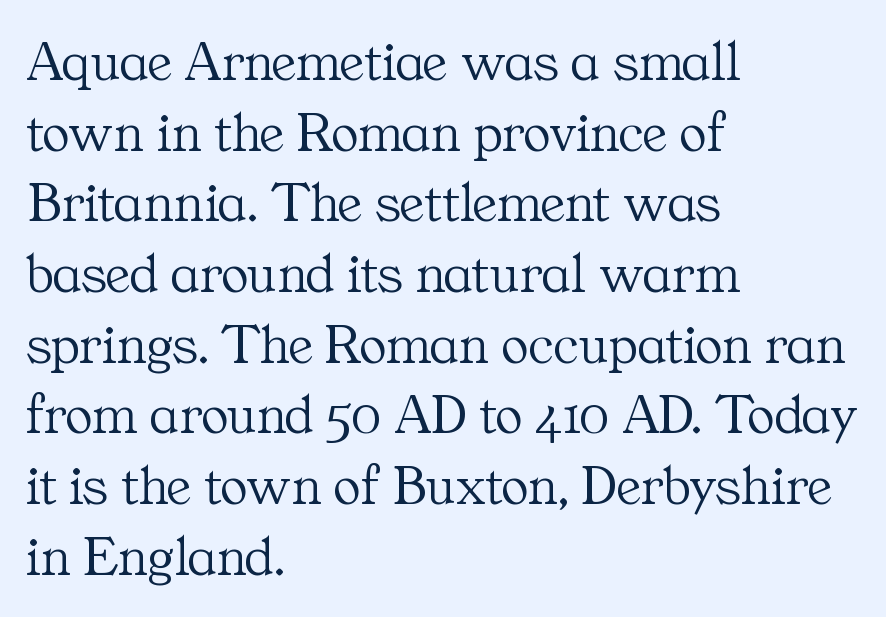
The image shows 57 px light serif type, upright; set left-aligned, line spacing 1.24x, normal letter spacing, not underlined; medium stroke contrast and a medium x-height.
